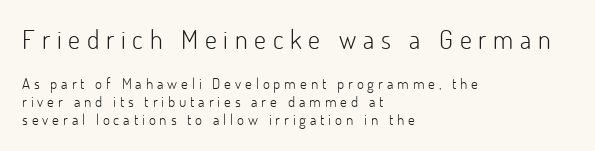
Q: Is the text bold? A: No.
Q: Is the text italic (slanted)? A: No, it is upright.
Q: Is the text underlined? A: No.
Q: How is the paragraph aligned? A: Left-aligned.
Q: Is the spacing between letters normal or unusually wide? A: Unusually wide.
Q: Which block of text is set in a larger size, the first (top) or the second (bottom)? A: The first (top) one.
